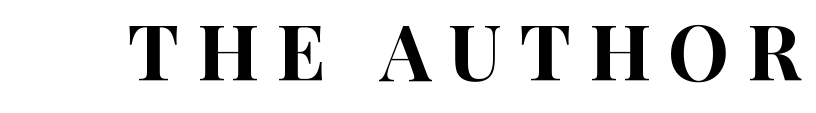
Q: Is the text italic (slanted)? A: No, it is upright.
Q: Is the typeface a serif or a sans-serif typeface? A: Sans-serif.
Q: Is the text underlined? A: No.
Q: Is the spacing between letters normal or unusually wide? A: Unusually wide.
Q: Width (condensed, normal, or wide)? A: Condensed.
Q: Stroke contrast? A: High.
Q: x-height? A: Large.
Q: Monospaced? A: No.
